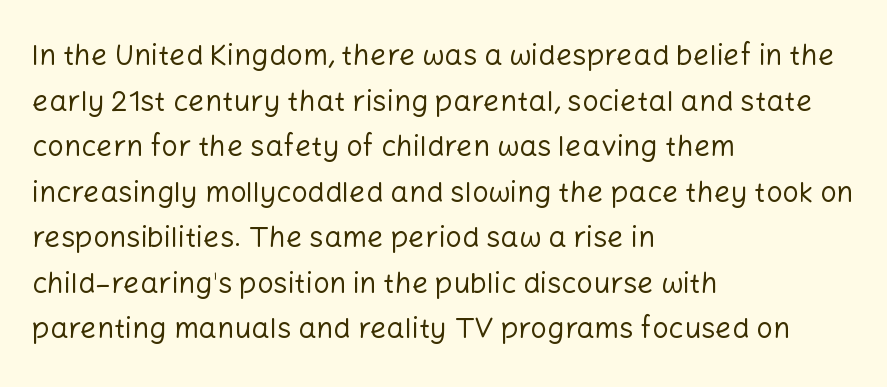
The image shows 29 px regular-weight sans-serif type, upright; set left-aligned, normal line spacing (1.57x), normal letter spacing, not underlined; low stroke contrast and a medium x-height.
